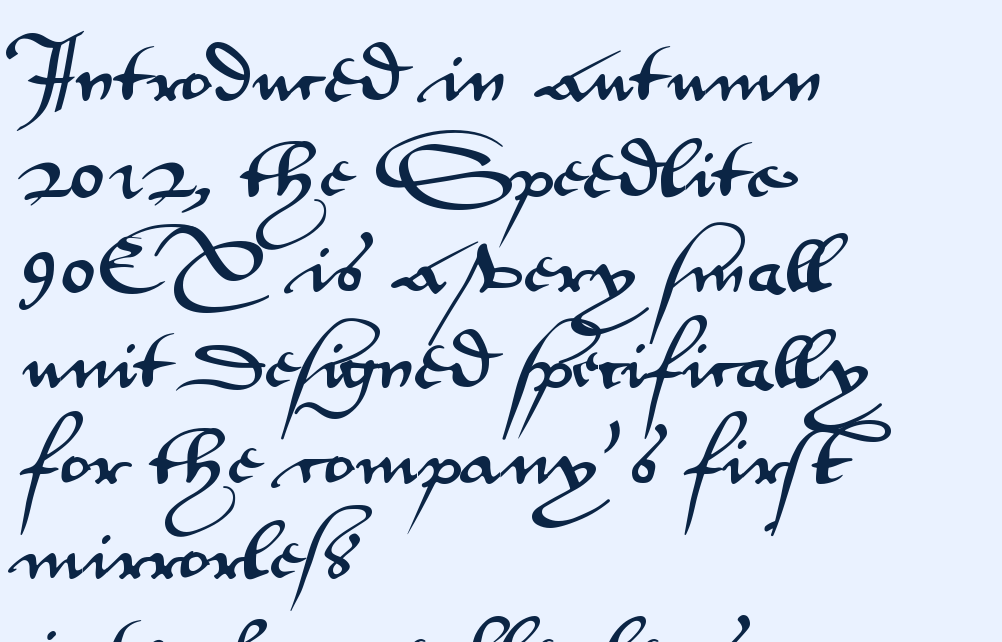
{"serif": "no", "width": "wide", "stroke_contrast": "medium", "x_height": "small", "monospaced": "no", "underline": "no", "align": "left", "line_spacing": "normal", "line_spacing_ratio": 1.45, "letter_spacing": "normal", "letter_spacing_em": 0.0, "glyph_px": 66}
